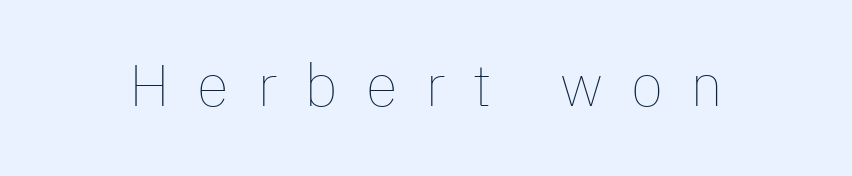
Q: Is the text bold? A: No.
Q: Is the text italic (slanted)? A: No, it is upright.
Q: Is the text underlined? A: No.
Q: Is the spacing between letters normal or unusually wide? A: Unusually wide.
Q: Width (condensed, normal, or wide)? A: Normal.
Q: Stroke contrast? A: Low.
Q: x-height? A: Medium.
Q: Monospaced? A: No.
